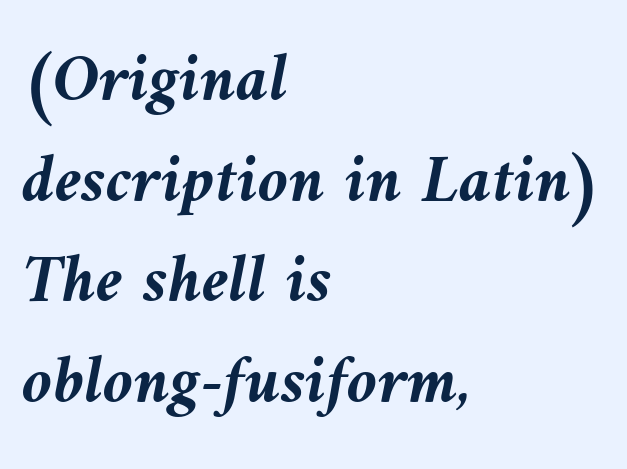
Note the varied advance widths — an 'i' is clearly narrower than an 'm'. The lines are quadded left. The lines sit at an ordinary, default distance from one another. Summary of weight: heavy, a full bold.
